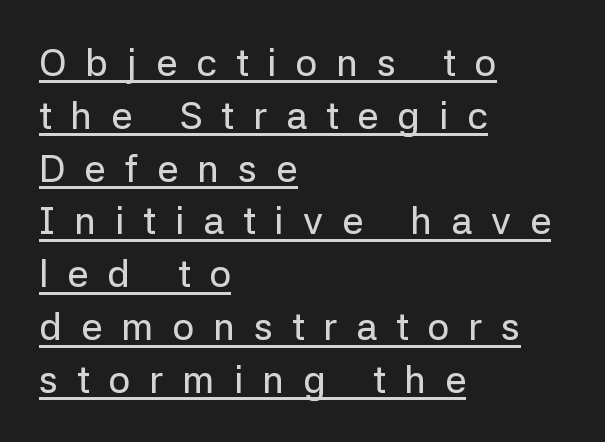
Q: Is the text italic (slanted)? A: No, it is upright.
Q: Is the typeface a serif or a sans-serif typeface? A: Sans-serif.
Q: Is the text underlined? A: Yes.
Q: How is the paragraph aligned? A: Left-aligned.
Q: Is the spacing between letters normal or unusually wide? A: Unusually wide.
Q: Is the spacing between lines tight, normal or loose? A: Normal.
Q: Width (condensed, normal, or wide)? A: Normal.
Q: Stroke contrast? A: Low.
Q: x-height? A: Medium.
Q: Monospaced? A: No.
